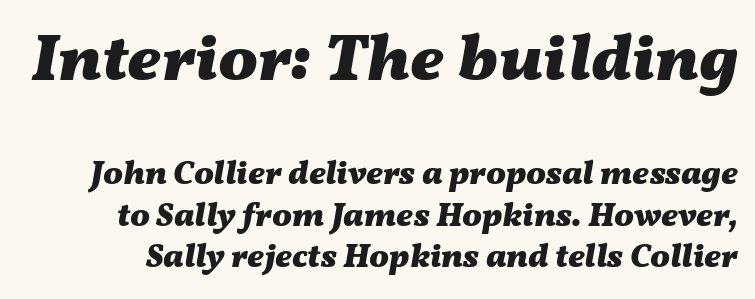
{"italic": "yes", "lean": "right", "slant_degrees": 11, "bold": "yes", "weight": "heavy", "width": "wide", "stroke_contrast": "medium", "x_height": "medium", "monospaced": "no", "underline": "no", "line_spacing": "normal", "line_spacing_ratio": 1.25, "letter_spacing": "normal", "letter_spacing_em": 0.0, "larger_block": "first", "size_ratio": 2.0, "glyph_px": 66}
